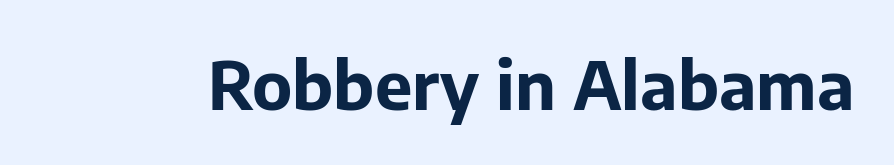
The image shows 67 px bold sans-serif type, upright; set normal letter spacing, not underlined; low stroke contrast and a medium x-height.
